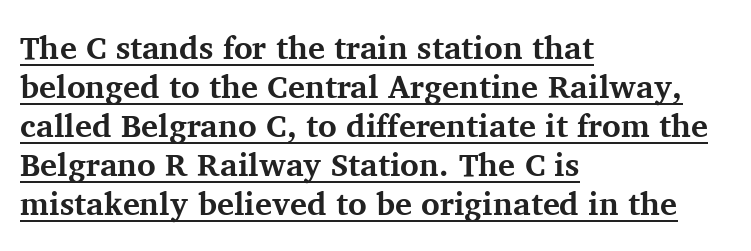
Q: Is the text bold? A: Yes.
Q: Is the text italic (slanted)? A: No, it is upright.
Q: Is the typeface a serif or a sans-serif typeface? A: Serif.
Q: Is the text underlined? A: Yes.
Q: How is the paragraph aligned? A: Left-aligned.
Q: Is the spacing between letters normal or unusually wide? A: Normal.
Q: Width (condensed, normal, or wide)? A: Normal.
Q: Stroke contrast? A: Medium.
Q: x-height? A: Medium.
Q: Monospaced? A: No.
